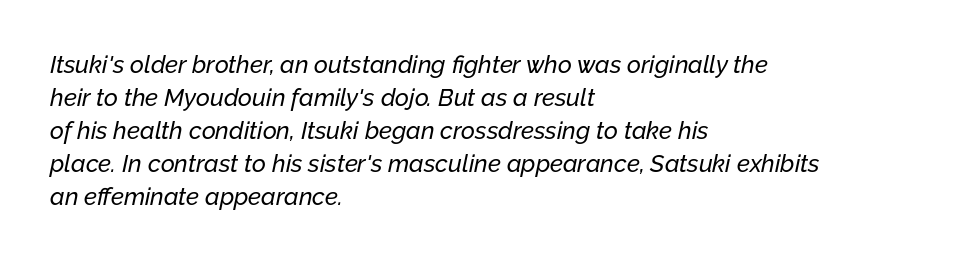
The image shows 24 px text type, italic (leaning right); set left-aligned, normal line spacing (1.37x), normal letter spacing, not underlined.
